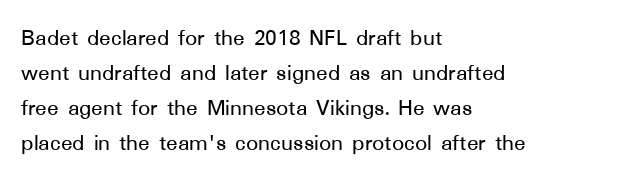
{"italic": "no", "underline": "no", "align": "left", "line_spacing": "normal", "line_spacing_ratio": 1.46, "letter_spacing": "normal", "letter_spacing_em": 0.0, "glyph_px": 24}
